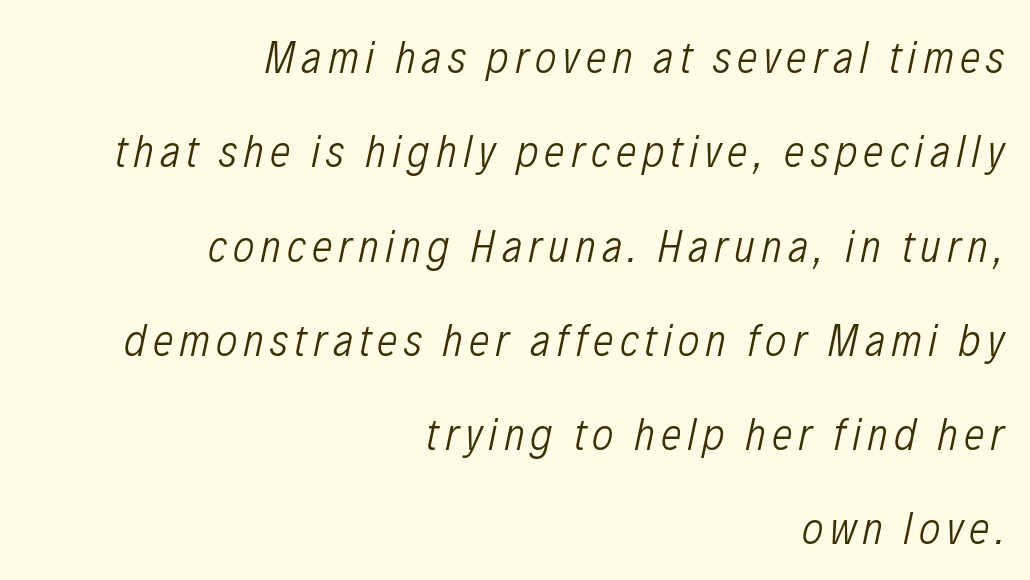
The image shows 46 px light, condensed type, italic (leaning right); set right-aligned, loose line spacing (2.05x), not underlined; low stroke contrast and a medium x-height.
